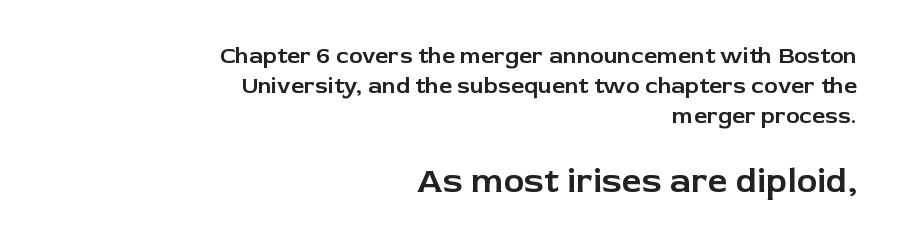
In terms of leading, this rendering sits right in the middle. The passage shown is typed in a proportional face where columns would drift. Here the glyphs are tracked normally, forming tight word shapes. The composition opens small and finishes big. Grotesque or geometric, the face here clearly has no serifs.
